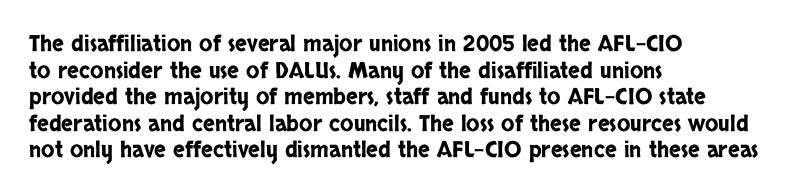
A student would call this left alignment; a typographer would say flush left, rag right. Nobody touched the tracking dial on this one. Tall strokes in this sample are plumb rather than angled. Descenders are the only things crossing below the line.
